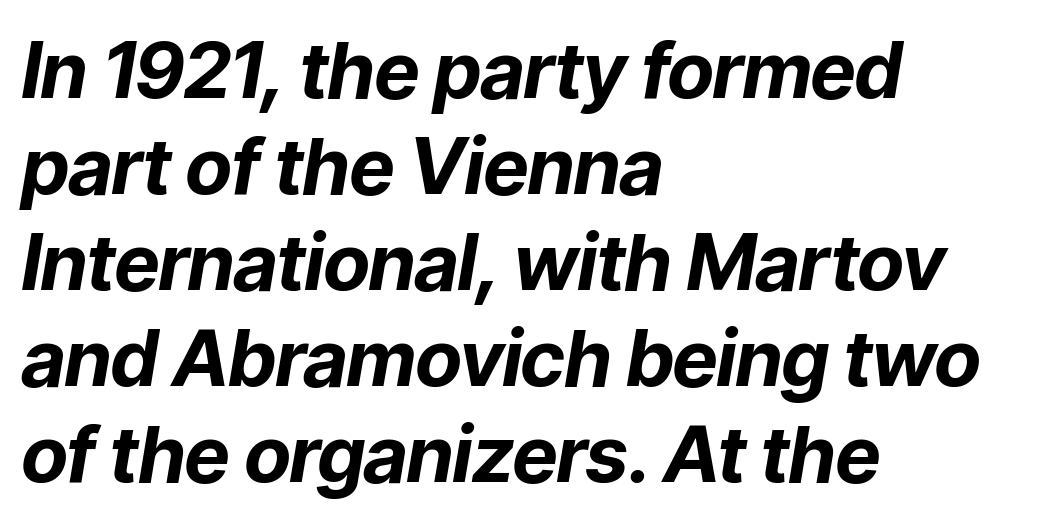
The image shows 78 px bold type, italic (leaning right); set left-aligned, line spacing 1.23x, normal letter spacing, not underlined; low stroke contrast and a medium x-height.
